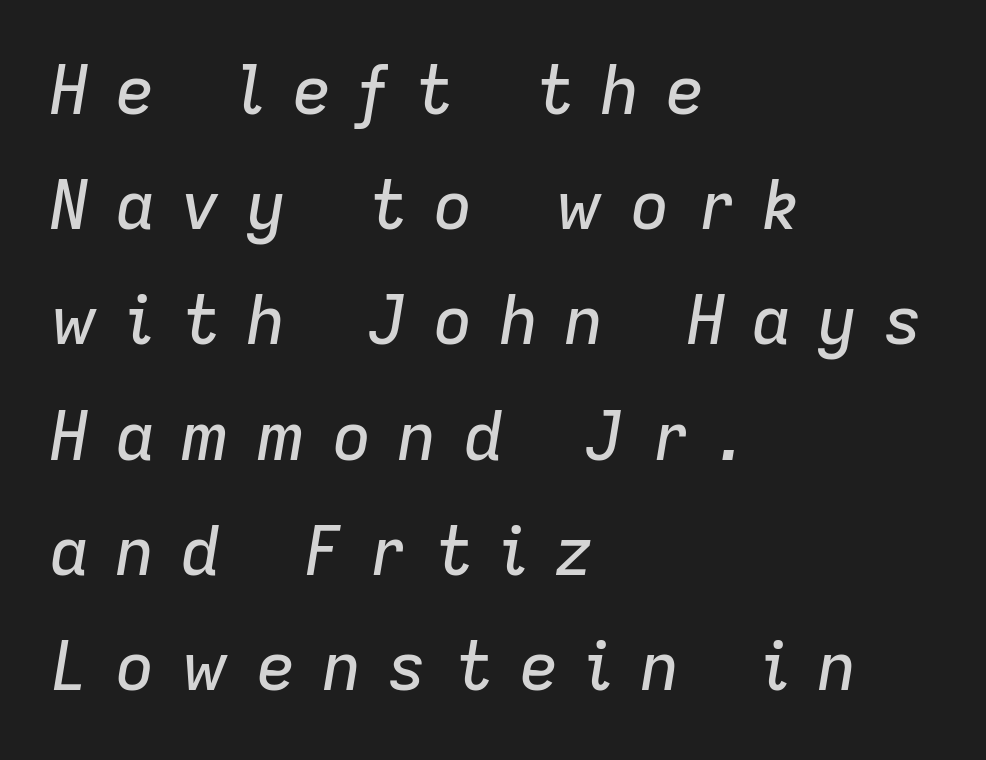
{"italic": "yes", "lean": "right", "slant_degrees": 9, "width": "normal", "stroke_contrast": "low", "x_height": "medium", "monospaced": "no", "underline": "no", "align": "left", "line_spacing_ratio": 1.72, "letter_spacing": "wide", "letter_spacing_em": 0.38, "glyph_px": 67}
